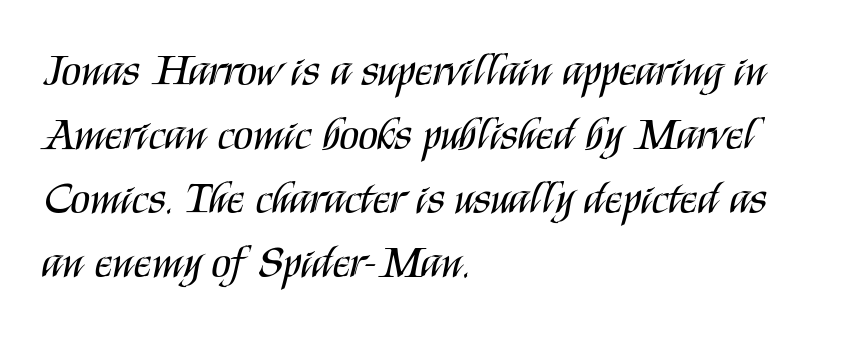
All the whitespace from short lines collects on the right. A sans-serif font was chosen for this passage. Decoration check: the copy has no underline. Weight class: somewhere from thin through regular. Leading matches the norm, producing a regular column.
